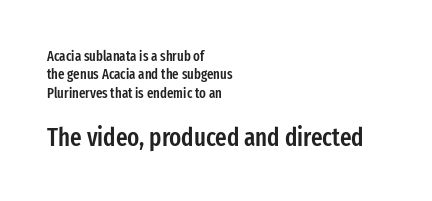
Q: Is the text bold? A: Semi-bold.
Q: Is the text italic (slanted)? A: No, it is upright.
Q: Is the text underlined? A: No.
Q: How is the paragraph aligned? A: Left-aligned.
Q: Is the spacing between letters normal or unusually wide? A: Normal.
Q: Is the spacing between lines tight, normal or loose? A: Normal.
Q: Which block of text is set in a larger size, the first (top) or the second (bottom)? A: The second (bottom) one.
